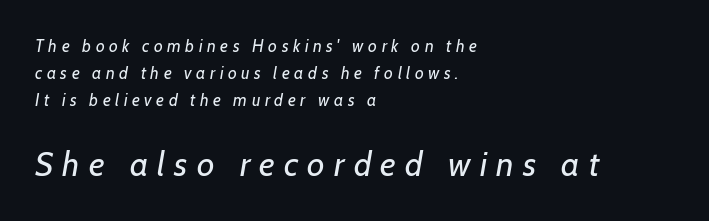
A classic flush-left, rag-right setting is used for this passage. Here the designer chose a conventional face with non-uniform glyph widths. The face used here has a pronounced slope to its letters. In terms of letterspacing, this is a distinctly airy, spread setting. Unbolded letterforms with no extra heft. The letters in the lower block stand taller than those in the block above.
